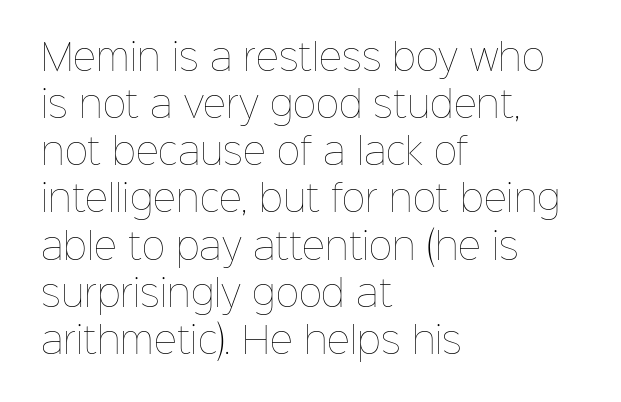
Q: Is the text bold? A: No.
Q: Is the text italic (slanted)? A: No, it is upright.
Q: Is the text underlined? A: No.
Q: How is the paragraph aligned? A: Left-aligned.
Q: Is the spacing between letters normal or unusually wide? A: Normal.
Q: Is the spacing between lines tight, normal or loose? A: Normal.
Q: Width (condensed, normal, or wide)? A: Normal.
Q: Stroke contrast? A: Low.
Q: x-height? A: Medium.
Q: Monospaced? A: No.
